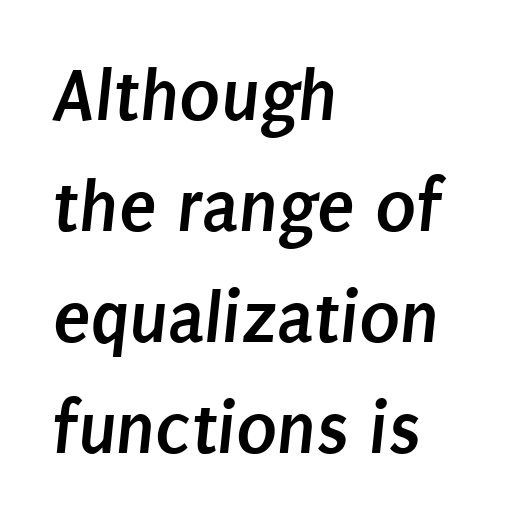
Q: Is the text bold? A: Yes.
Q: Is the typeface a serif or a sans-serif typeface? A: Sans-serif.
Q: Is the text underlined? A: No.
Q: How is the paragraph aligned? A: Left-aligned.
Q: Is the spacing between letters normal or unusually wide? A: Normal.
Q: Is the spacing between lines tight, normal or loose? A: Normal.
Q: Width (condensed, normal, or wide)? A: Condensed.
Q: Stroke contrast? A: Low.
Q: x-height? A: Large.
Q: Monospaced? A: No.
